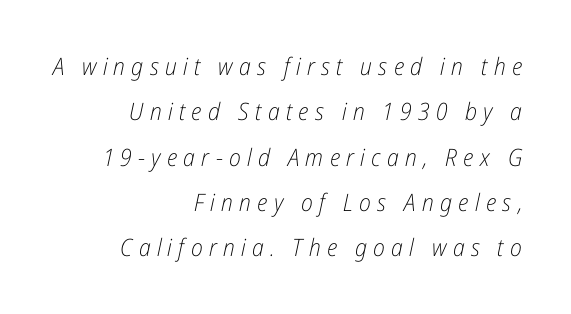
There's an unmistakable incline to the writing here. The face used here is rendered with a markedly widened letterfit. The string is rendered with underlining switched off. Compared with a typical body face, this is equally light or lighter still.
